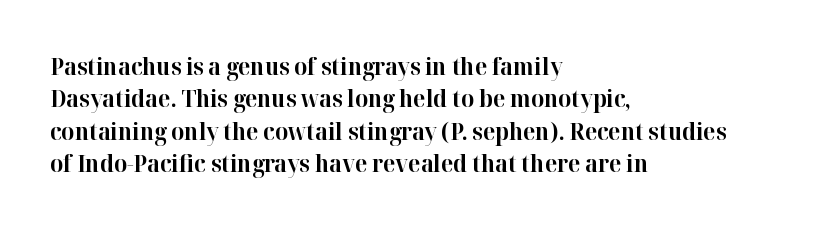
Q: Is the text bold? A: Yes.
Q: Is the text italic (slanted)? A: No, it is upright.
Q: Is the text underlined? A: No.
Q: How is the paragraph aligned? A: Left-aligned.
Q: Is the spacing between letters normal or unusually wide? A: Normal.
Q: Is the spacing between lines tight, normal or loose? A: Normal.
